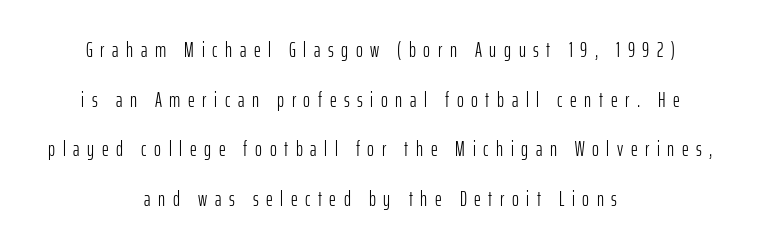
The image shows 21 px text type, upright; set centered, loose line spacing (2.36x), unusually wide letter spacing (+0.36 em), not underlined.
